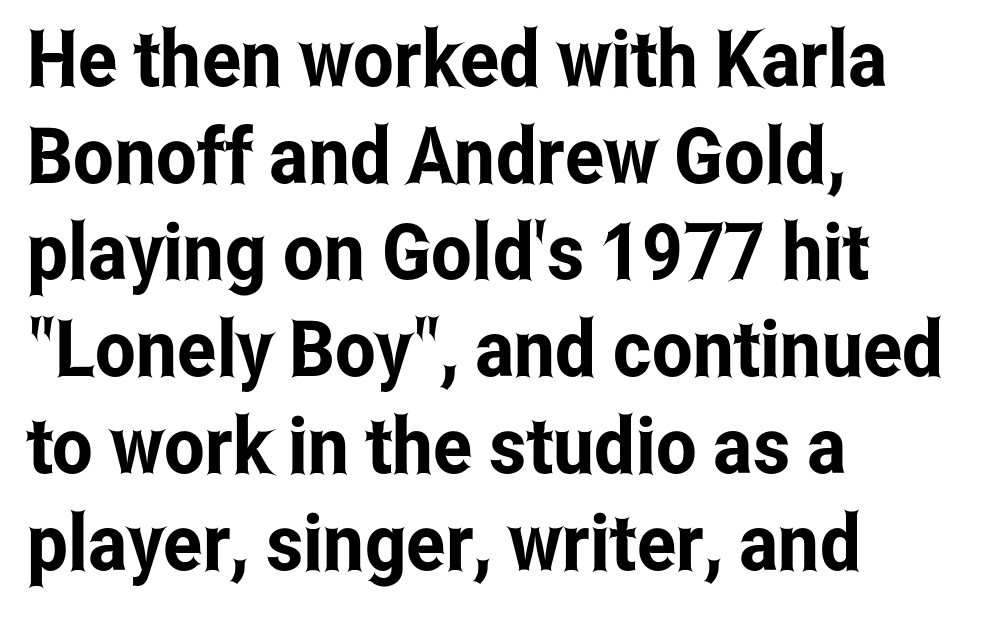
Q: Is the text italic (slanted)? A: No, it is upright.
Q: Is the typeface a serif or a sans-serif typeface? A: Sans-serif.
Q: Is the text underlined? A: No.
Q: How is the paragraph aligned? A: Left-aligned.
Q: Is the spacing between letters normal or unusually wide? A: Normal.
Q: Width (condensed, normal, or wide)? A: Condensed.
Q: Stroke contrast? A: Low.
Q: x-height? A: Medium.
Q: Monospaced? A: No.
